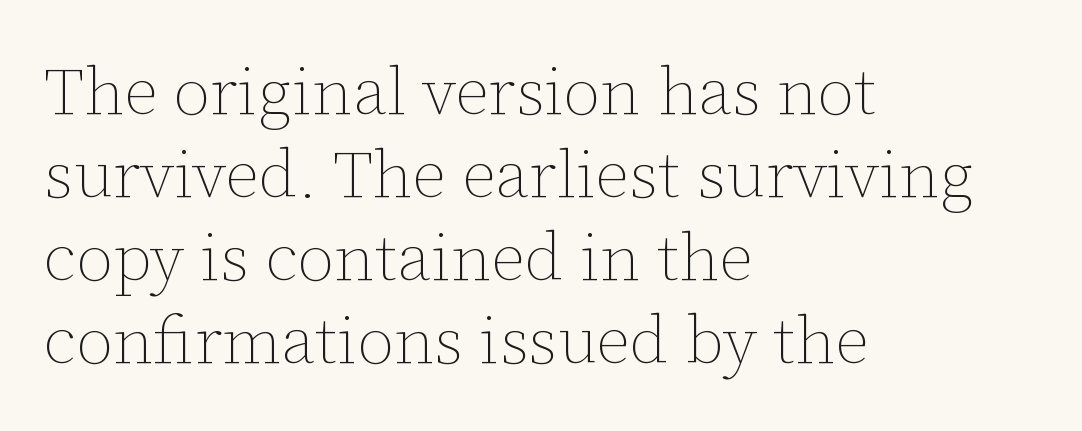
{"italic": "no", "bold": "no", "weight": "thin", "width": "normal", "stroke_contrast": "low", "x_height": "medium", "monospaced": "no", "underline": "no", "align": "left", "line_spacing_ratio": 1.24, "letter_spacing": "normal", "letter_spacing_em": 0.0, "glyph_px": 67}
